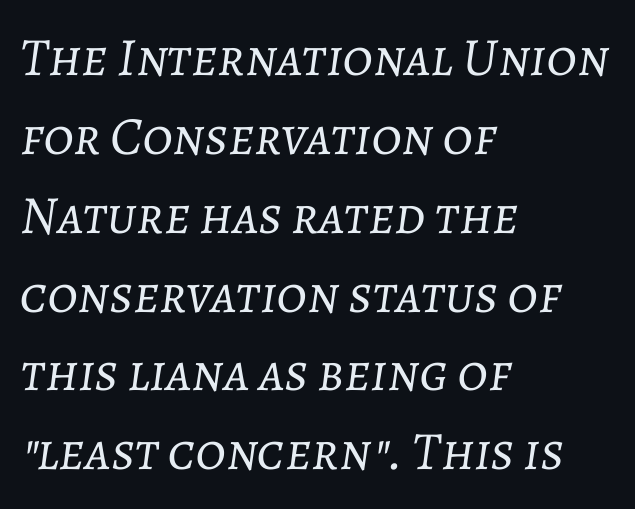
Q: Is the text bold? A: No.
Q: Is the text italic (slanted)? A: Yes, it leans right by about 7 degrees.
Q: Is the text underlined? A: No.
Q: How is the paragraph aligned? A: Left-aligned.
Q: Is the spacing between letters normal or unusually wide? A: Normal.
Q: Is the spacing between lines tight, normal or loose? A: Normal.
Q: Width (condensed, normal, or wide)? A: Normal.
Q: Stroke contrast? A: Low.
Q: x-height? A: Medium.
Q: Monospaced? A: No.
